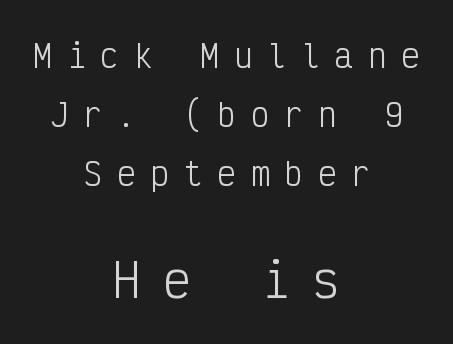
Q: Is the text bold? A: No.
Q: Is the text italic (slanted)? A: No, it is upright.
Q: Is the typeface a serif or a sans-serif typeface? A: Sans-serif.
Q: Is the text underlined? A: No.
Q: How is the paragraph aligned? A: Centered.
Q: Is the spacing between letters normal or unusually wide? A: Unusually wide.
Q: Is the spacing between lines tight, normal or loose? A: Loose.
Q: Which block of text is set in a larger size, the first (top) or the second (bottom)? A: The second (bottom) one.
Q: Width (condensed, normal, or wide)? A: Condensed.
Q: Stroke contrast? A: Low.
Q: x-height? A: Medium.
Q: Monospaced? A: Yes.
